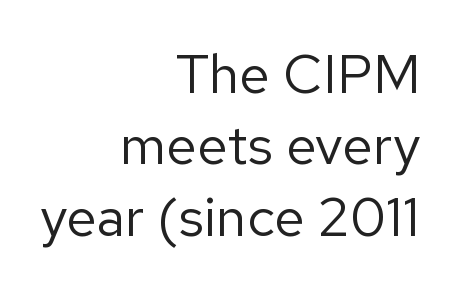
Q: Is the text bold? A: No.
Q: Is the text italic (slanted)? A: No, it is upright.
Q: Is the typeface a serif or a sans-serif typeface? A: Sans-serif.
Q: Is the text underlined? A: No.
Q: How is the paragraph aligned? A: Right-aligned.
Q: Is the spacing between letters normal or unusually wide? A: Normal.
Q: Is the spacing between lines tight, normal or loose? A: Normal.
Q: Width (condensed, normal, or wide)? A: Normal.
Q: Stroke contrast? A: Low.
Q: x-height? A: Medium.
Q: Monospaced? A: No.
